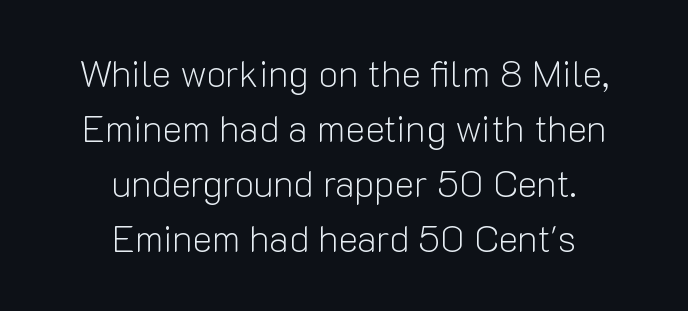
Q: Is the text bold? A: No.
Q: Is the text italic (slanted)? A: No, it is upright.
Q: Is the typeface a serif or a sans-serif typeface? A: Sans-serif.
Q: Is the text underlined? A: No.
Q: How is the paragraph aligned? A: Centered.
Q: Is the spacing between letters normal or unusually wide? A: Normal.
Q: Is the spacing between lines tight, normal or loose? A: Normal.
Q: Width (condensed, normal, or wide)? A: Normal.
Q: Stroke contrast? A: Low.
Q: x-height? A: Medium.
Q: Monospaced? A: No.
